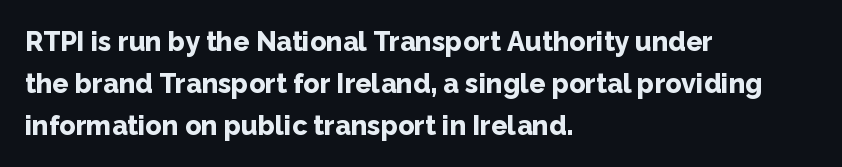
Q: Is the text bold? A: Yes.
Q: Is the text italic (slanted)? A: No, it is upright.
Q: Is the text underlined? A: No.
Q: How is the paragraph aligned? A: Left-aligned.
Q: Is the spacing between letters normal or unusually wide? A: Normal.
Q: Is the spacing between lines tight, normal or loose? A: Normal.
